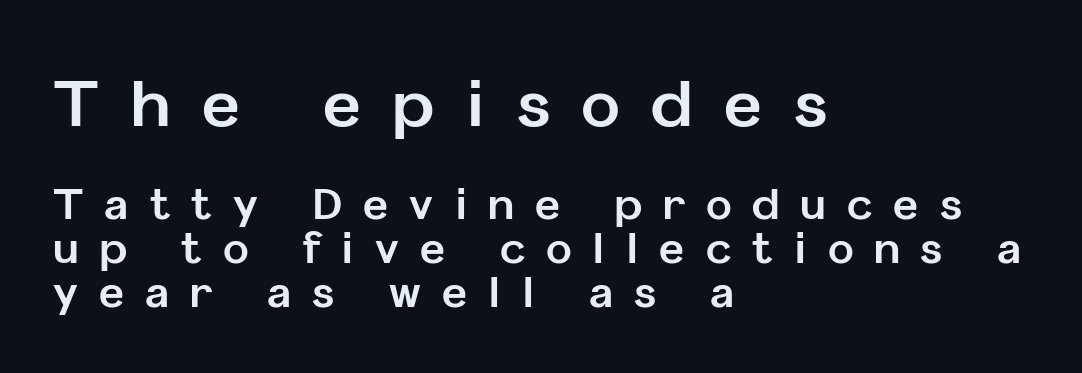
Q: Is the text bold? A: Yes.
Q: Is the text italic (slanted)? A: No, it is upright.
Q: Is the typeface a serif or a sans-serif typeface? A: Sans-serif.
Q: Is the text underlined? A: No.
Q: How is the paragraph aligned? A: Left-aligned.
Q: Is the spacing between letters normal or unusually wide? A: Unusually wide.
Q: Is the spacing between lines tight, normal or loose? A: Tight.
Q: Which block of text is set in a larger size, the first (top) or the second (bottom)? A: The first (top) one.
Q: Width (condensed, normal, or wide)? A: Normal.
Q: Stroke contrast? A: Low.
Q: x-height? A: Medium.
Q: Monospaced? A: No.
